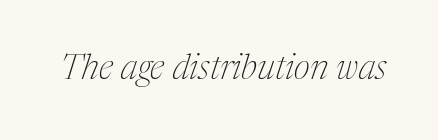
{"serif": "yes", "italic": "yes", "lean": "right", "slant_degrees": 17, "bold": "no", "weight": "thin", "width": "condensed", "stroke_contrast": "medium", "x_height": "medium", "monospaced": "no", "underline": "no", "letter_spacing": "normal", "letter_spacing_em": 0.0, "glyph_px": 35}
